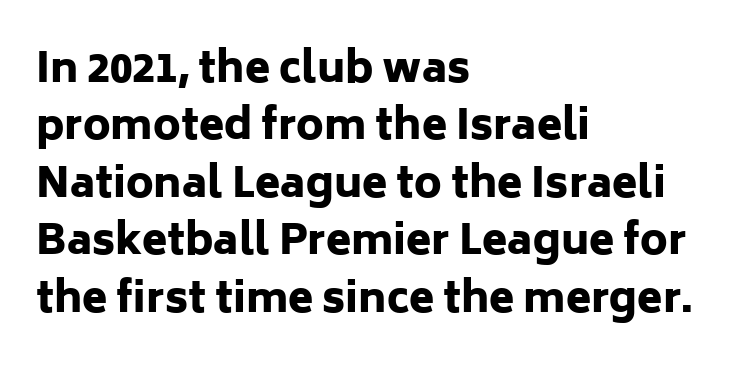
The image shows 41 px heavy sans-serif type, upright; set left-aligned, normal line spacing (1.4x), normal letter spacing, not underlined; low stroke contrast and a medium x-height.
